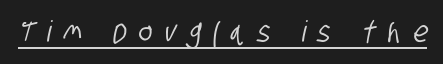
Q: Is the typeface a serif or a sans-serif typeface? A: Sans-serif.
Q: Is the text underlined? A: Yes.
Q: Is the spacing between letters normal or unusually wide? A: Unusually wide.
Q: Width (condensed, normal, or wide)? A: Condensed.
Q: Stroke contrast? A: Low.
Q: x-height? A: Large.
Q: Monospaced? A: No.
